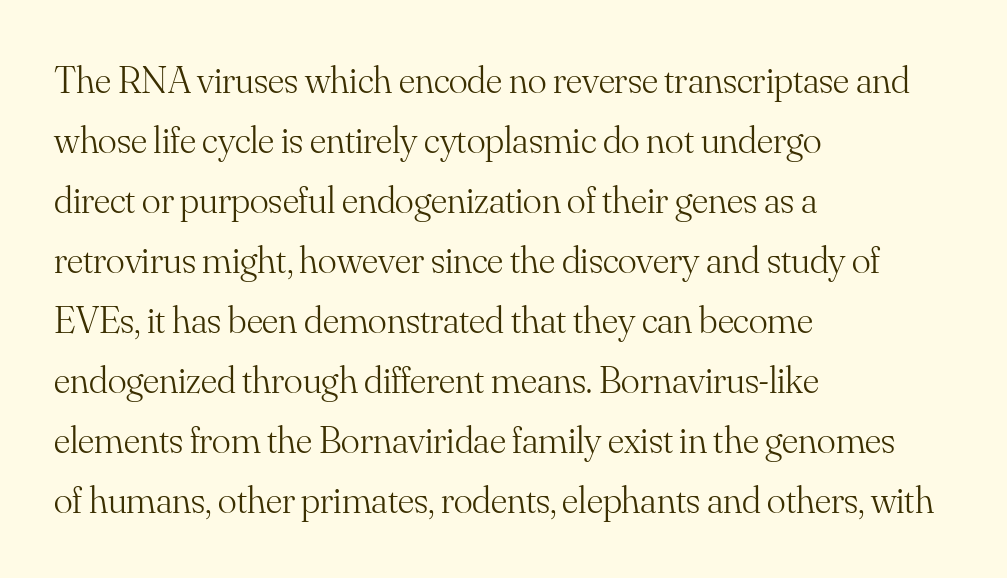
The rag falls on the right side of this text block. The glyphs in this specimen are seriffed. Each new line begins a customary step beneath the previous one. A typesetter would call this zero additional tracking. The letters advance in unequal steps, a hallmark of proportional type. Bare-footed words on every line.
